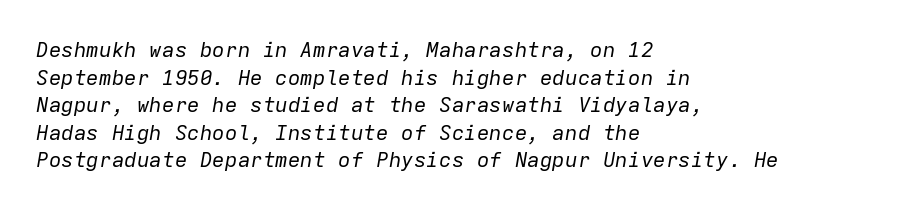
The image shows 21 px text type, italic (leaning right); set left-aligned, normal line spacing (1.31x), normal letter spacing, not underlined.
